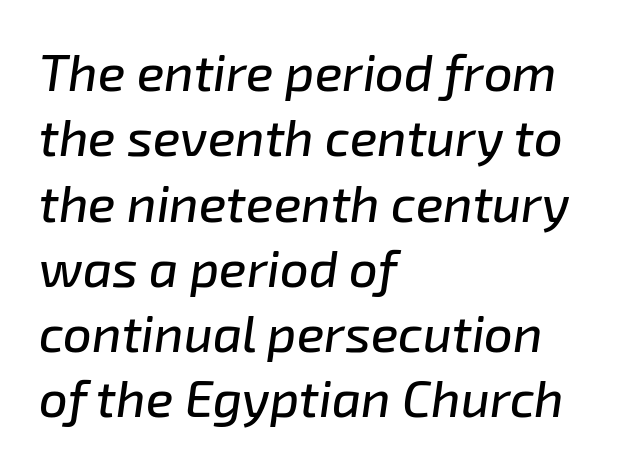
The image shows 51 px text type, italic (leaning right); set left-aligned, normal line spacing (1.28x), normal letter spacing, not underlined; low stroke contrast and a medium x-height.
